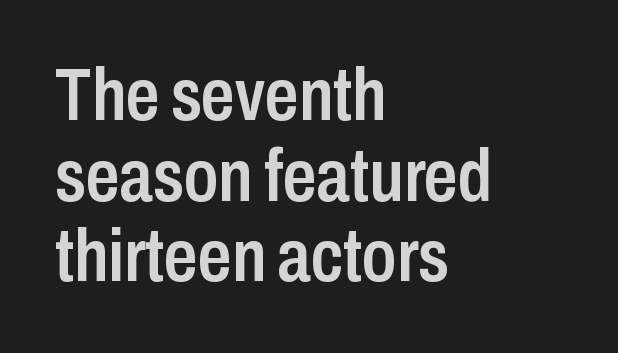
The image shows 74 px semibold, condensed sans-serif type, upright; set left-aligned, tight line spacing (1.09x), normal letter spacing, not underlined; low stroke contrast and a medium x-height.
